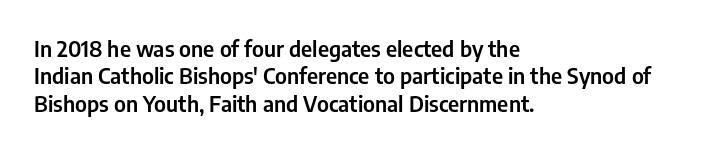
{"italic": "no", "underline": "no", "align": "left", "line_spacing": "normal", "line_spacing_ratio": 1.25, "letter_spacing": "normal", "letter_spacing_em": 0.0, "glyph_px": 22}
